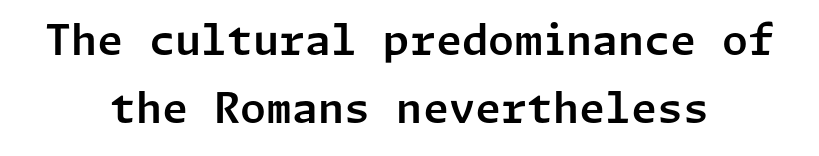
The image shows 42 px sans-serif type, upright; set centered, normal line spacing (1.63x), normal letter spacing, not underlined; low stroke contrast and a medium x-height.
